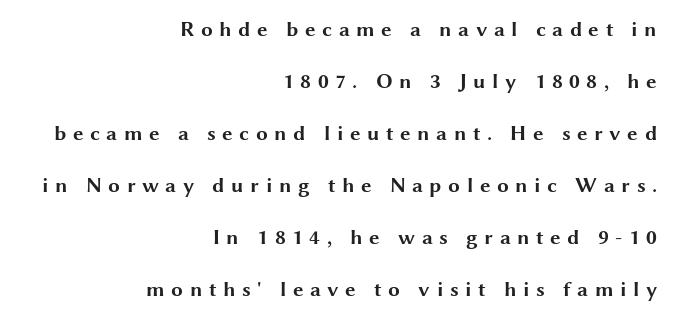
Every character sits straight up, as roman type does. This sample trades compactness for vertical openness between lines. Honestly, the letter spacing is so wide it's the main thing you notice. Every letter is thick-stroked: bold, no question. Typeset ragged left — the right edge is the straight one.
